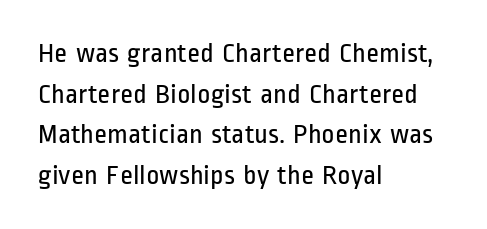
The image shows 28 px regular-weight, condensed sans-serif type, upright; set left-aligned, normal line spacing (1.45x), normal letter spacing, not underlined; low stroke contrast and a medium x-height.
